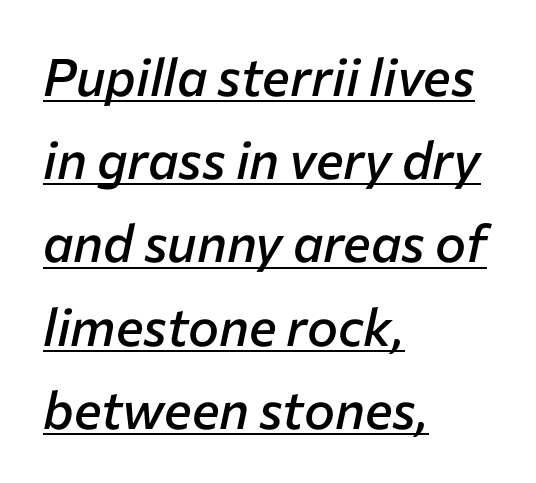
Q: Is the text bold? A: Semi-bold.
Q: Is the text italic (slanted)? A: Yes, it leans right by about 12 degrees.
Q: Is the text underlined? A: Yes.
Q: How is the paragraph aligned? A: Left-aligned.
Q: Is the spacing between letters normal or unusually wide? A: Normal.
Q: Is the spacing between lines tight, normal or loose? A: Normal.
Q: Width (condensed, normal, or wide)? A: Normal.
Q: Stroke contrast? A: Low.
Q: x-height? A: Medium.
Q: Monospaced? A: No.
